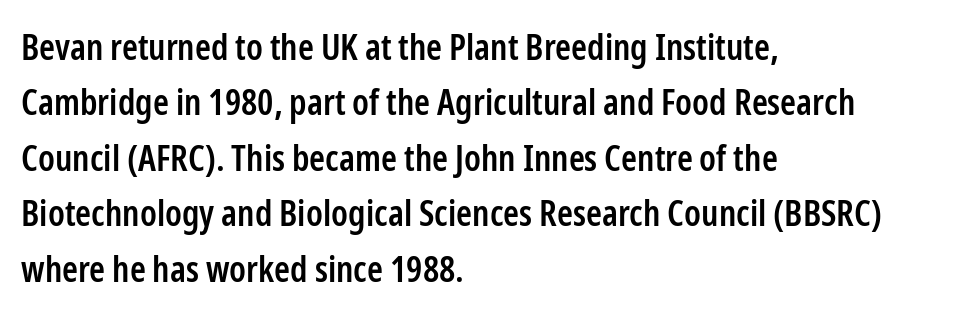
Proportional: the letters do not fall into vertical columns. The letters sit at their default tracking, neither squeezed nor spread. Heft: intermediate — a semibold. The rendering anchors every line to the left-hand side. The specimen reads as upright at a glance. Nope, no serifs anywhere on these letters.
